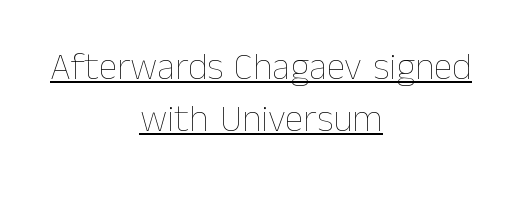
The image shows 38 px thin type, upright; set centered, normal line spacing (1.38x), normal letter spacing, underlined; low stroke contrast and a medium x-height.
